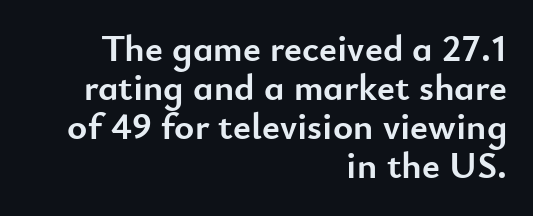
Are there feet on the stems? There aren't — it's a sans. Emphasis by weight is at full strength: bold. The axis of the letterforms is exactly vertical. Just letters on the line, the space beneath them empty. Observe the ordinary spacing: letters are neighbours, not strangers. The paragraph has a hard right edge and a soft left edge.
